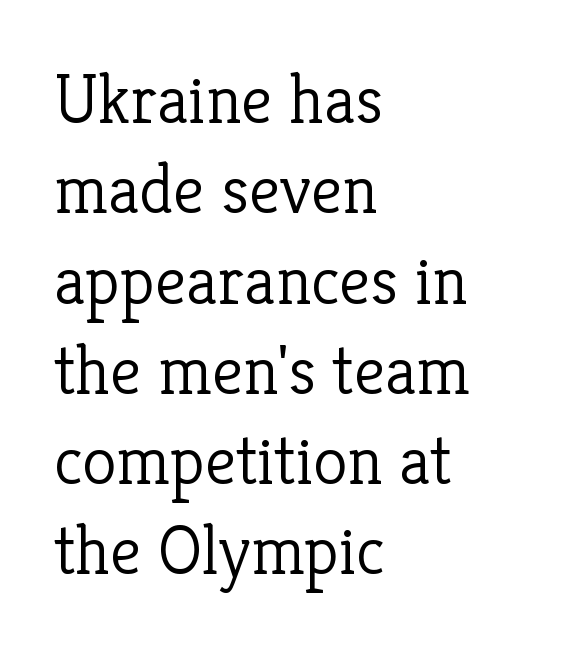
The image shows 70 px light serif type, upright; set left-aligned, normal line spacing (1.29x), normal letter spacing, not underlined; low stroke contrast and a medium x-height.
